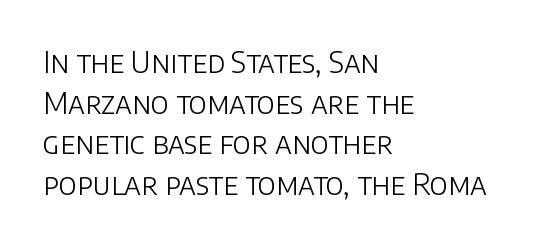
The image shows 29 px light sans-serif type, upright; set left-aligned, normal line spacing (1.4x), normal letter spacing, not underlined; low stroke contrast and a large x-height.
